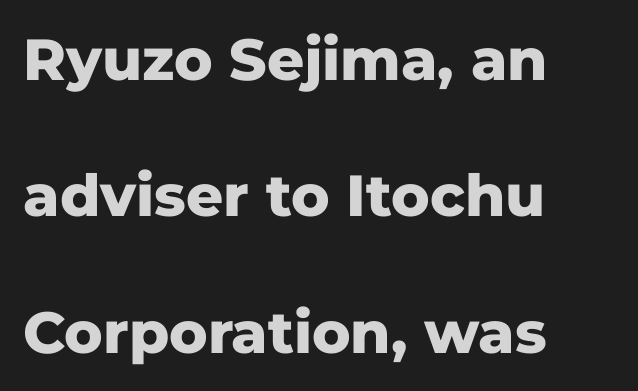
{"serif": "no", "italic": "no", "bold": "yes", "weight": "heavy", "width": "normal", "stroke_contrast": "low", "x_height": "medium", "monospaced": "no", "underline": "no", "align": "left", "line_spacing": "loose", "line_spacing_ratio": 2.35, "letter_spacing": "normal", "letter_spacing_em": 0.0, "glyph_px": 58}
